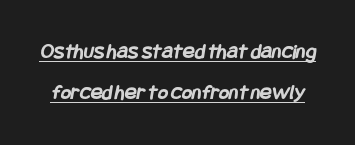
The image shows 22 px bold type; set line spacing 1.88x, normal letter spacing, underlined.
